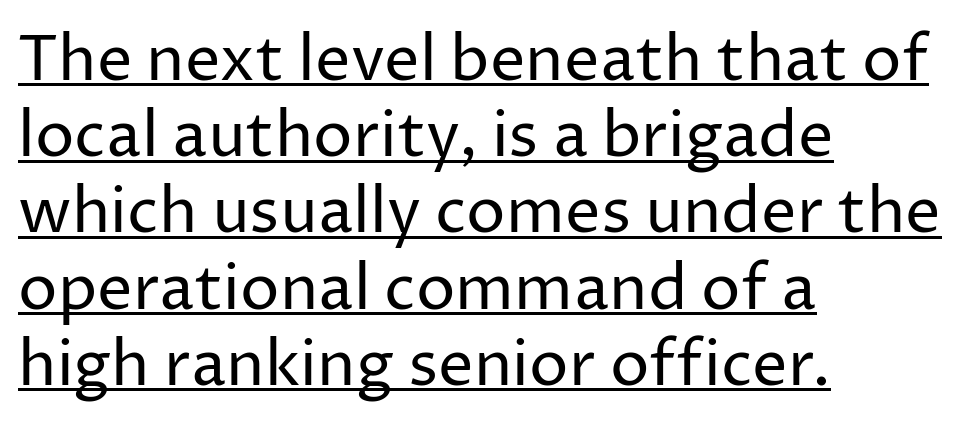
The image shows 63 px regular-weight sans-serif type, upright; set left-aligned, line spacing 1.21x, normal letter spacing, underlined; low stroke contrast and a medium x-height.
